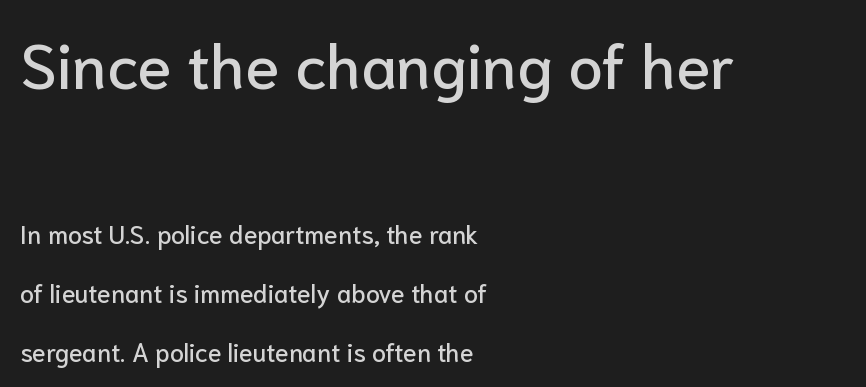
The image shows 62 px sans-serif type, upright; set left-aligned, loose line spacing (2.36x), normal letter spacing, not underlined; the first (top) block is 2.48x larger; low stroke contrast and a medium x-height.
